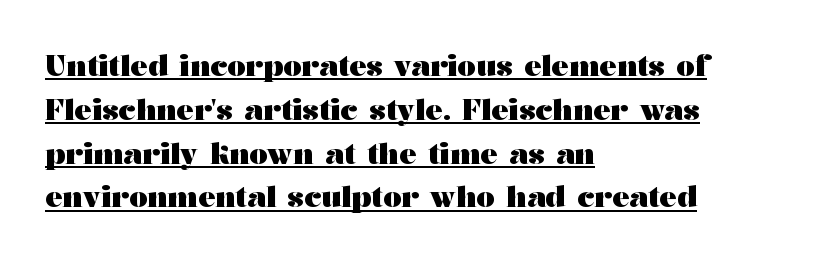
Q: Is the text bold? A: Yes.
Q: Is the text italic (slanted)? A: No, it is upright.
Q: Is the typeface a serif or a sans-serif typeface? A: Serif.
Q: Is the text underlined? A: Yes.
Q: How is the paragraph aligned? A: Left-aligned.
Q: Is the spacing between letters normal or unusually wide? A: Normal.
Q: Is the spacing between lines tight, normal or loose? A: Normal.
Q: Width (condensed, normal, or wide)? A: Wide.
Q: Stroke contrast? A: Medium.
Q: x-height? A: Medium.
Q: Monospaced? A: No.
